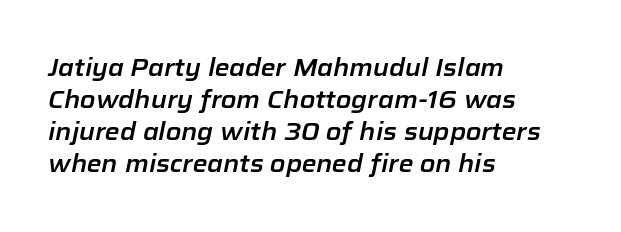
Line beginnings align vertically; line endings do not. Observe the ordinary spacing: letters are neighbours, not strangers. The zone under the glyphs is completely vacant. If you measured baseline to baseline, you'd find a middling distance. The passage shown leans; its letterforms are oblique.
